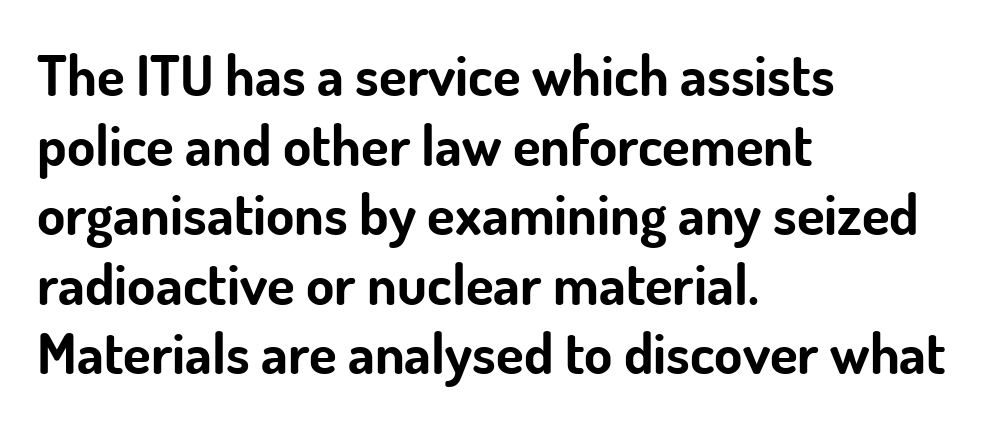
{"serif": "no", "italic": "no", "bold": "yes", "weight": "bold", "width": "normal", "stroke_contrast": "low", "x_height": "small", "monospaced": "no", "underline": "no", "align": "left", "line_spacing_ratio": 1.22, "letter_spacing": "normal", "letter_spacing_em": 0.0, "glyph_px": 57}
